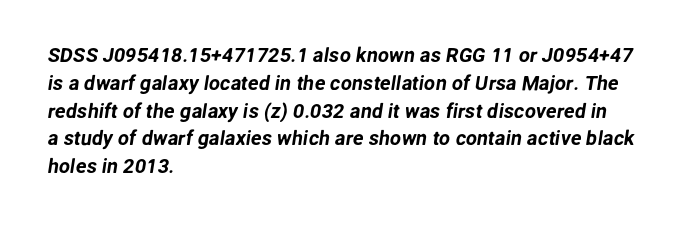
The image shows 20 px text type; set left-aligned, normal line spacing (1.39x), normal letter spacing, not underlined.
